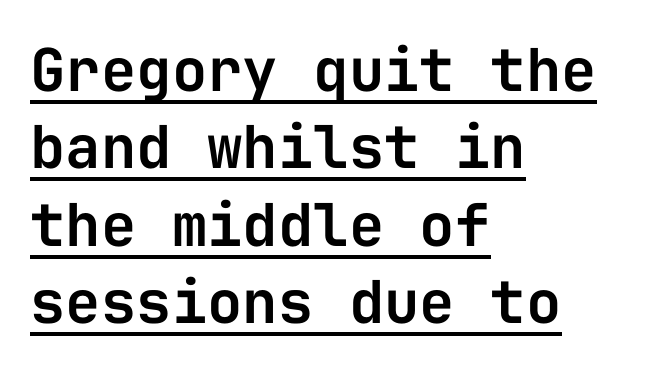
{"serif": "no", "italic": "no", "width": "normal", "stroke_contrast": "low", "x_height": "medium", "monospaced": "yes", "underline": "yes", "align": "left", "line_spacing": "normal", "line_spacing_ratio": 1.31, "letter_spacing": "normal", "letter_spacing_em": 0.0, "glyph_px": 59}
